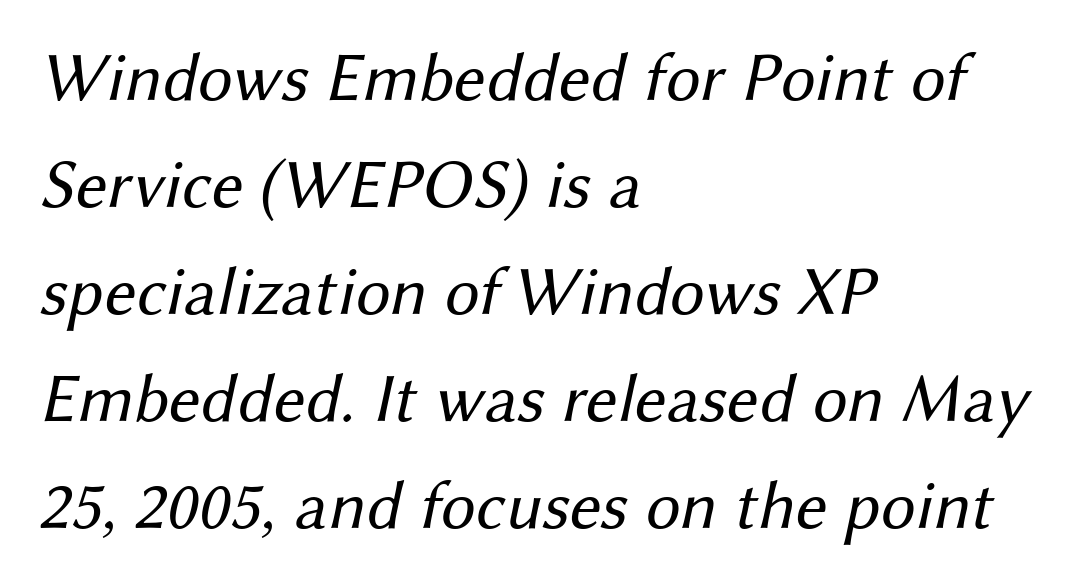
The image shows 69 px regular-weight sans-serif type; set left-aligned, normal line spacing (1.55x), normal letter spacing, not underlined; medium stroke contrast and a medium x-height.
